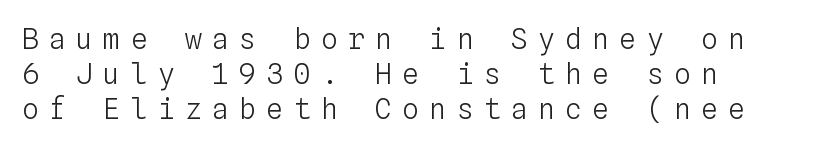
Q: Is the text bold? A: No.
Q: Is the text italic (slanted)? A: No, it is upright.
Q: Is the text underlined? A: No.
Q: Is the spacing between letters normal or unusually wide? A: Unusually wide.
Q: Is the spacing between lines tight, normal or loose? A: Normal.
Q: Width (condensed, normal, or wide)? A: Normal.
Q: Stroke contrast? A: Low.
Q: x-height? A: Medium.
Q: Monospaced? A: Yes.
